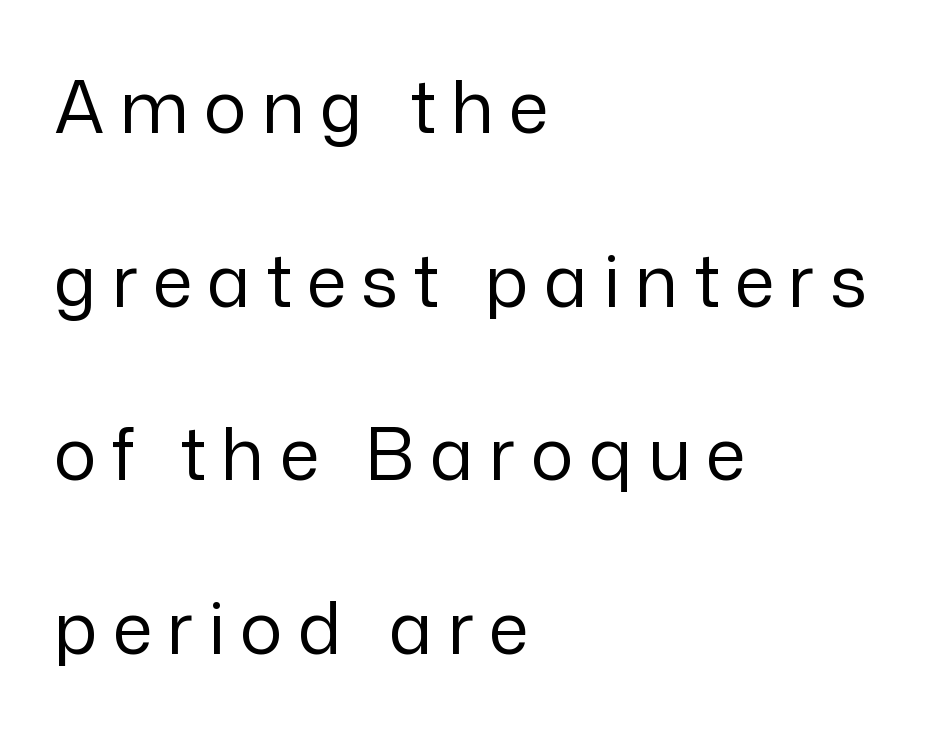
This reads as an unemphasized weight, regular at the heaviest. This sample uses expanded letter spacing, leaving extra air between glyphs. In terms of posture, this sample is upright. The words here are not underlined.
